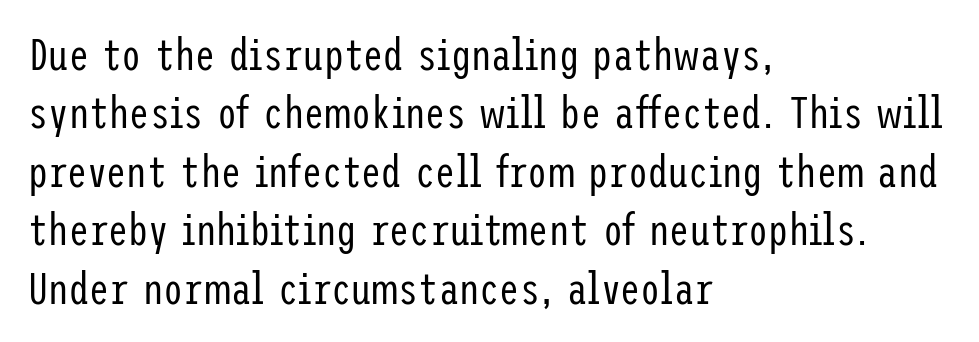
The image shows 45 px regular-weight, condensed sans-serif type, upright; set left-aligned, normal line spacing (1.3x), normal letter spacing, not underlined; low stroke contrast and a medium x-height.
